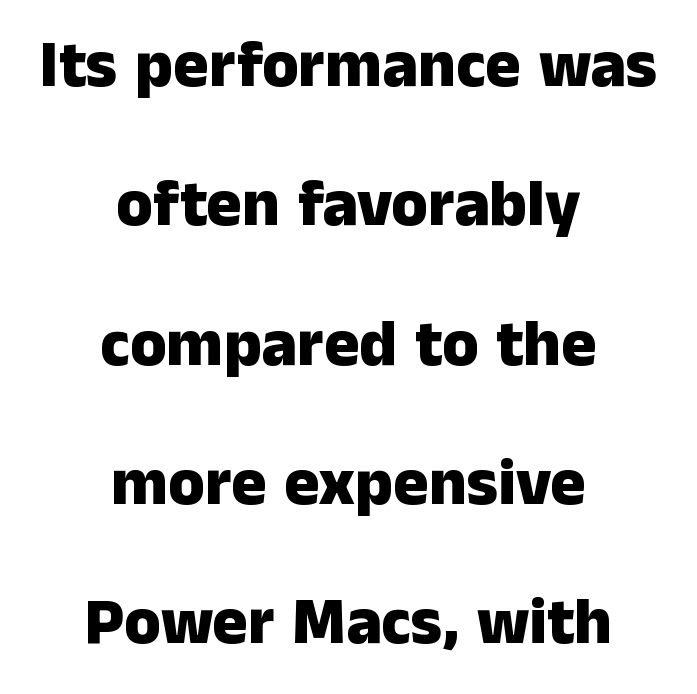
Q: Is the text bold? A: Yes.
Q: Is the text italic (slanted)? A: No, it is upright.
Q: Is the typeface a serif or a sans-serif typeface? A: Sans-serif.
Q: Is the text underlined? A: No.
Q: How is the paragraph aligned? A: Centered.
Q: Is the spacing between letters normal or unusually wide? A: Normal.
Q: Is the spacing between lines tight, normal or loose? A: Loose.
Q: Width (condensed, normal, or wide)? A: Normal.
Q: Stroke contrast? A: Low.
Q: x-height? A: Medium.
Q: Monospaced? A: No.
